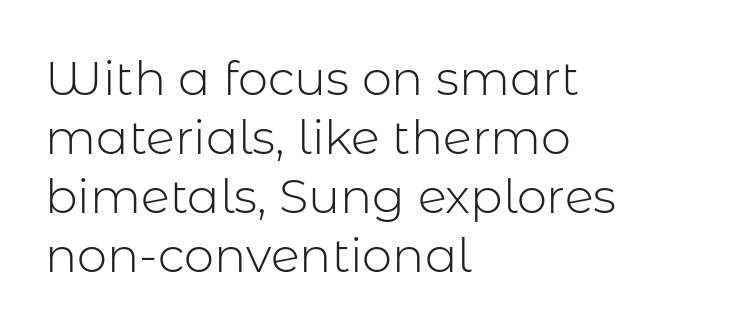
The image shows 48 px light sans-serif type, upright; set left-aligned, line spacing 1.23x, normal letter spacing, not underlined; low stroke contrast and a medium x-height.
